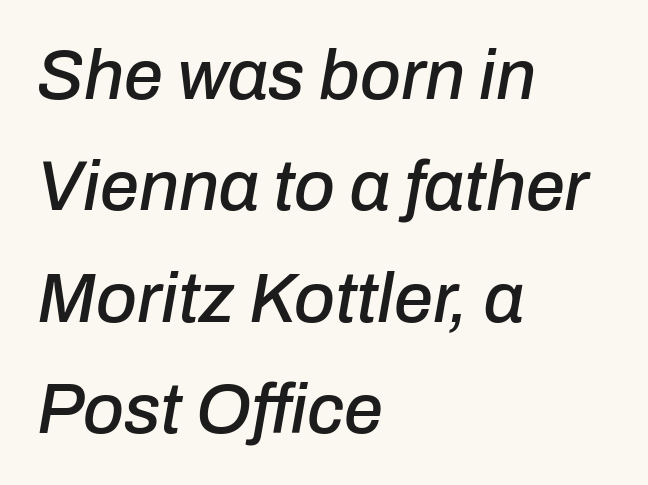
{"italic": "yes", "lean": "right", "slant_degrees": 10, "width": "normal", "stroke_contrast": "low", "x_height": "medium", "monospaced": "no", "underline": "no", "align": "left", "line_spacing": "normal", "line_spacing_ratio": 1.59, "letter_spacing": "normal", "letter_spacing_em": 0.0, "glyph_px": 70}
